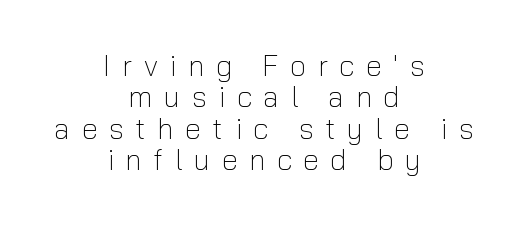
Q: Is the text bold? A: No.
Q: Is the text italic (slanted)? A: No, it is upright.
Q: Is the typeface a serif or a sans-serif typeface? A: Sans-serif.
Q: Is the text underlined? A: No.
Q: How is the paragraph aligned? A: Centered.
Q: Is the spacing between letters normal or unusually wide? A: Unusually wide.
Q: Is the spacing between lines tight, normal or loose? A: Tight.
Q: Width (condensed, normal, or wide)? A: Normal.
Q: Stroke contrast? A: Low.
Q: x-height? A: Medium.
Q: Monospaced? A: No.
